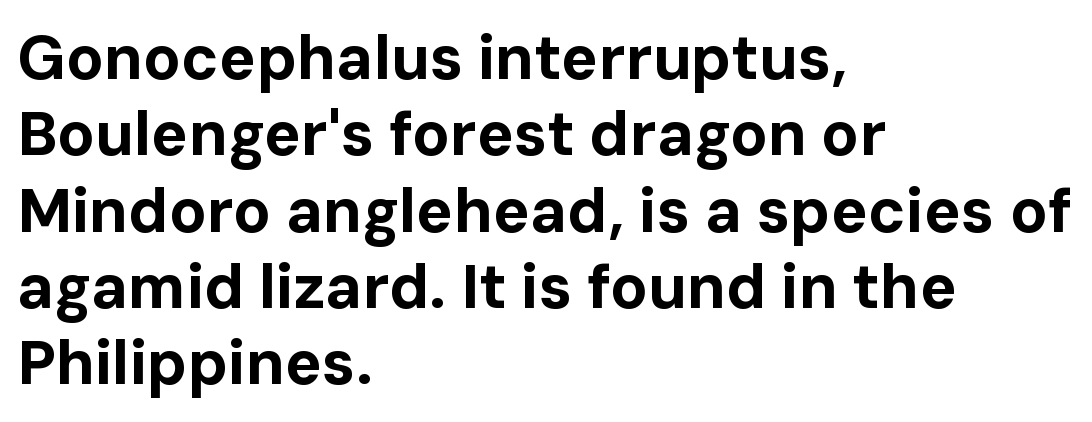
The image shows 62 px bold sans-serif type, upright; set left-aligned, line spacing 1.23x, normal letter spacing, not underlined; low stroke contrast and a medium x-height.
